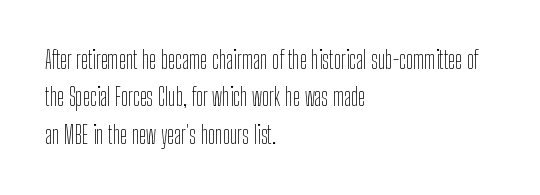
Q: Is the text bold? A: No.
Q: Is the text italic (slanted)? A: No, it is upright.
Q: Is the text underlined? A: No.
Q: How is the paragraph aligned? A: Left-aligned.
Q: Is the spacing between letters normal or unusually wide? A: Normal.
Q: Is the spacing between lines tight, normal or loose? A: Normal.
